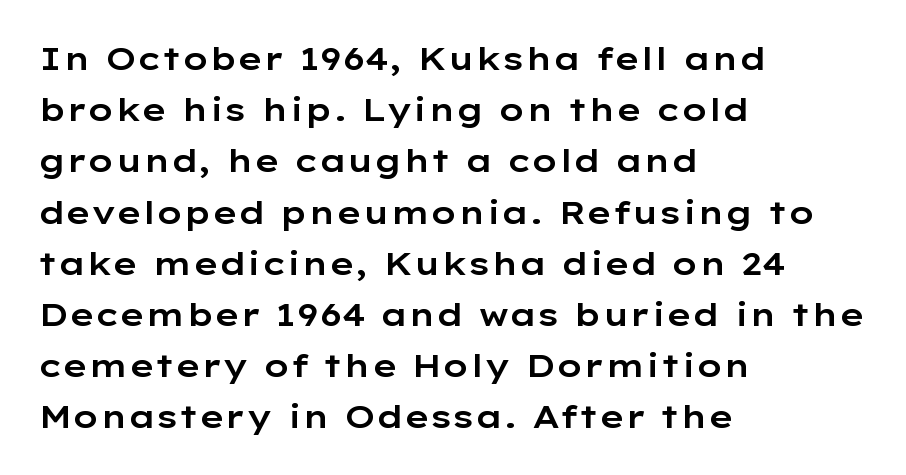
Q: Is the text italic (slanted)? A: No, it is upright.
Q: Is the typeface a serif or a sans-serif typeface? A: Sans-serif.
Q: Is the text underlined? A: No.
Q: How is the paragraph aligned? A: Left-aligned.
Q: Is the spacing between letters normal or unusually wide? A: Normal.
Q: Is the spacing between lines tight, normal or loose? A: Normal.
Q: Width (condensed, normal, or wide)? A: Wide.
Q: Stroke contrast? A: Low.
Q: x-height? A: Medium.
Q: Monospaced? A: No.
